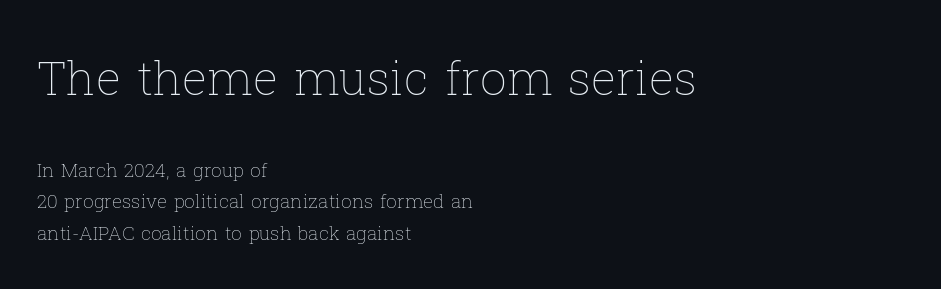
The face looks like a standard text weight, possibly lighter. The foot of each line stays bare and open. The earlier block is typeset at a bigger size than the later block. Is this a fixed-width face? No — the glyphs have proportional, varying widths. Each new line begins a customary step beneath the previous one. Do the letters lean? They stand straight.
